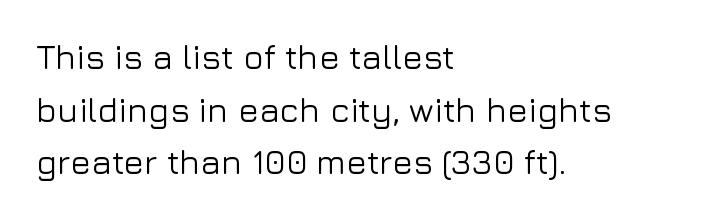
Type style note: lacks serifs. The letters advance in unequal steps, a hallmark of proportional type. Glyph-to-glyph distance matches everyday printed text. Honestly, the row spacing looks completely unremarkable.
